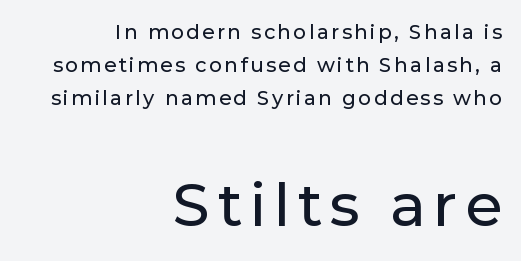
Q: Is the text italic (slanted)? A: No, it is upright.
Q: Is the typeface a serif or a sans-serif typeface? A: Sans-serif.
Q: Is the text underlined? A: No.
Q: How is the paragraph aligned? A: Right-aligned.
Q: Is the spacing between lines tight, normal or loose? A: Normal.
Q: Which block of text is set in a larger size, the first (top) or the second (bottom)? A: The second (bottom) one.
Q: Width (condensed, normal, or wide)? A: Normal.
Q: Stroke contrast? A: Low.
Q: x-height? A: Medium.
Q: Monospaced? A: No.
